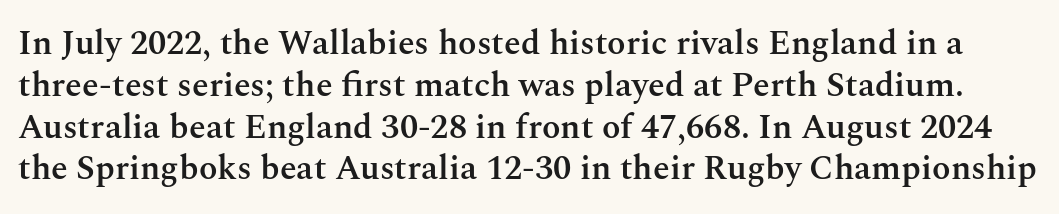
{"serif": "yes", "italic": "no", "bold": "semi", "weight": "semibold", "width": "normal", "stroke_contrast": "medium", "x_height": "medium", "monospaced": "no", "underline": "no", "line_spacing_ratio": 1.23, "letter_spacing": "normal", "letter_spacing_em": 0.0, "glyph_px": 34}
